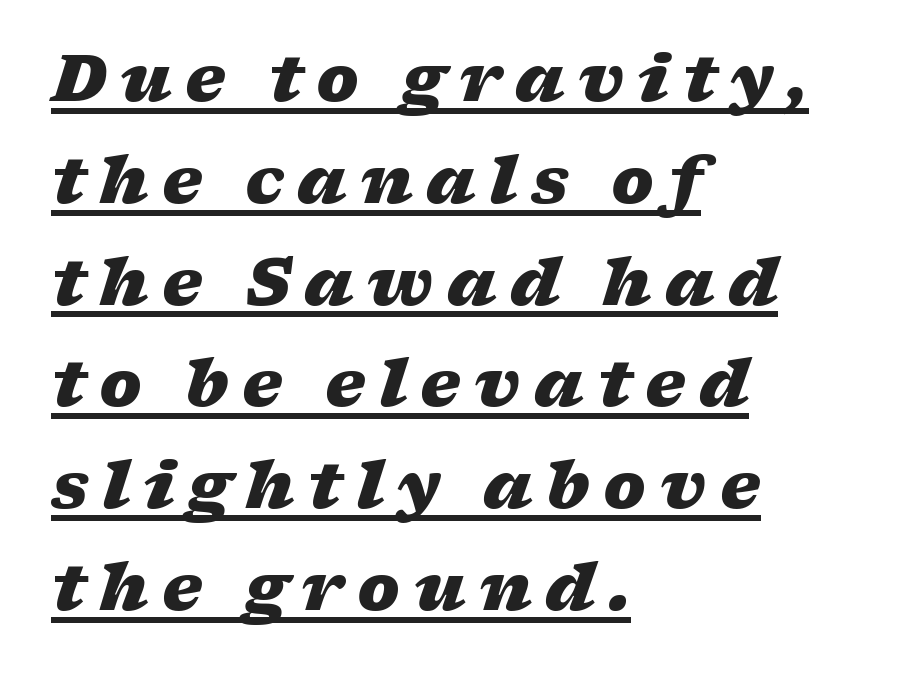
The image shows 64 px heavy, wide type, italic (leaning right); set left-aligned, normal line spacing (1.59x), unusually wide letter spacing (+0.21 em), underlined; low stroke contrast and a medium x-height.
